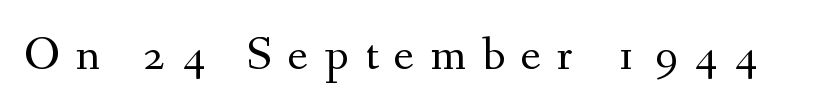
The image shows 48 px regular-weight serif type, upright; set unusually wide letter spacing (+0.33 em), not underlined; medium stroke contrast and a small x-height.
